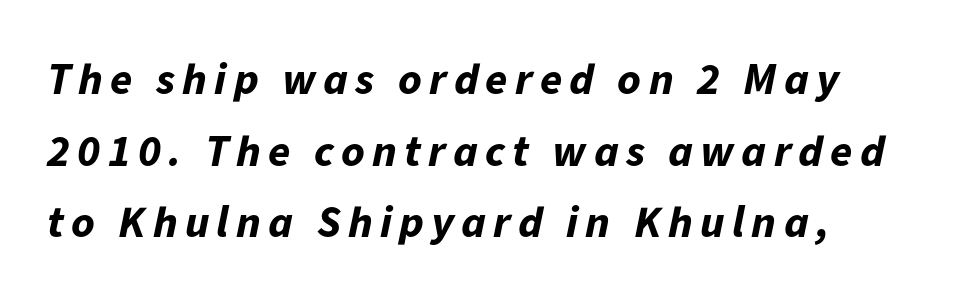
Q: Is the text bold? A: Yes.
Q: Is the text italic (slanted)? A: Yes, it leans right by about 11 degrees.
Q: Is the text underlined? A: No.
Q: How is the paragraph aligned? A: Left-aligned.
Q: Is the spacing between lines tight, normal or loose? A: Normal.
Q: Width (condensed, normal, or wide)? A: Normal.
Q: Stroke contrast? A: Low.
Q: x-height? A: Medium.
Q: Monospaced? A: No.
